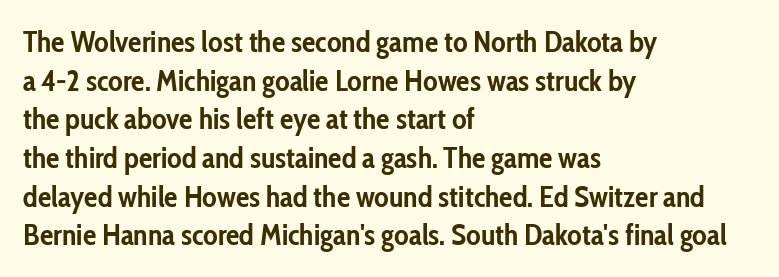
Q: Is the text bold? A: Yes.
Q: Is the text italic (slanted)? A: No, it is upright.
Q: Is the typeface a serif or a sans-serif typeface? A: Sans-serif.
Q: Is the text underlined? A: No.
Q: How is the paragraph aligned? A: Left-aligned.
Q: Is the spacing between letters normal or unusually wide? A: Normal.
Q: Is the spacing between lines tight, normal or loose? A: Normal.
Q: Width (condensed, normal, or wide)? A: Condensed.
Q: Stroke contrast? A: Low.
Q: x-height? A: Medium.
Q: Monospaced? A: No.
